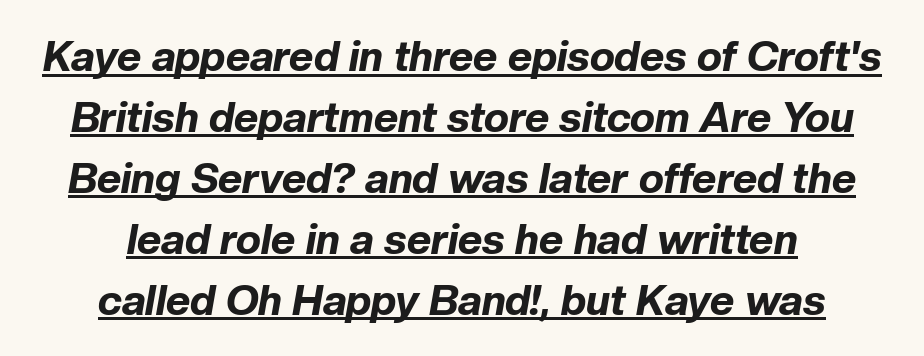
Q: Is the text bold? A: Yes.
Q: Is the text italic (slanted)? A: Yes, it leans right by about 10 degrees.
Q: Is the text underlined? A: Yes.
Q: How is the paragraph aligned? A: Centered.
Q: Is the spacing between letters normal or unusually wide? A: Normal.
Q: Is the spacing between lines tight, normal or loose? A: Normal.
Q: Width (condensed, normal, or wide)? A: Normal.
Q: Stroke contrast? A: Low.
Q: x-height? A: Medium.
Q: Monospaced? A: No.
